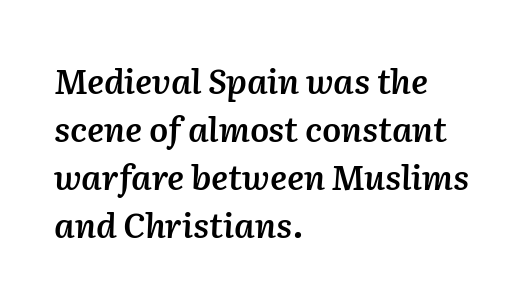
Q: Is the text bold? A: Semi-bold.
Q: Is the text italic (slanted)? A: Yes, it leans right by about 2 degrees.
Q: Is the text underlined? A: No.
Q: How is the paragraph aligned? A: Left-aligned.
Q: Is the spacing between letters normal or unusually wide? A: Normal.
Q: Is the spacing between lines tight, normal or loose? A: Normal.
Q: Width (condensed, normal, or wide)? A: Normal.
Q: Stroke contrast? A: Medium.
Q: x-height? A: Medium.
Q: Monospaced? A: No.
